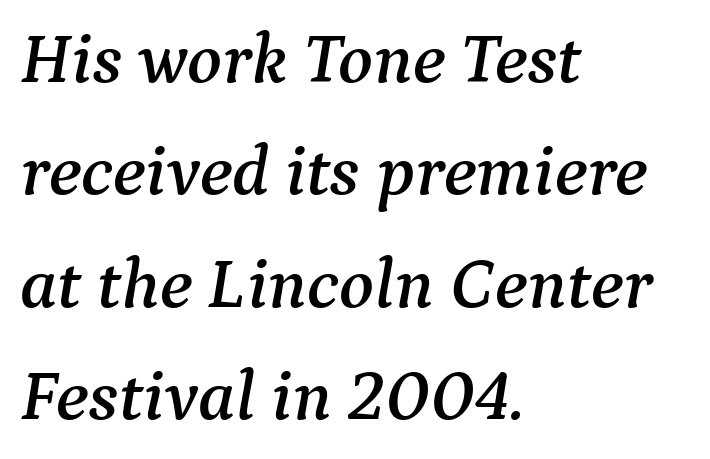
This sample keeps an unexceptional amount of space between lines. The setting favours the left margin, as ordinary paragraphs usually do. The specimen omits any rule beneath the text block's lines. The line texture is even and compact thanks to regular tracking.
